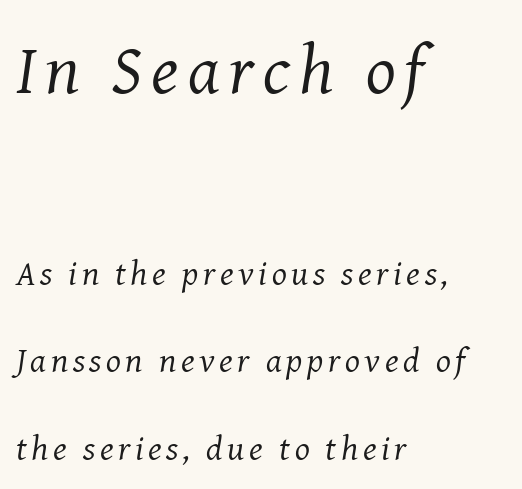
Note: larger setting up top, smaller setting below. Unbolded letterforms with no extra heft. Notice how the stems are inclined rather than vertical — that's the hallmark of italics. What's the leading like? Stretched, with rows far apart. The rendering shows small feet on the letterforms — a serif design.
